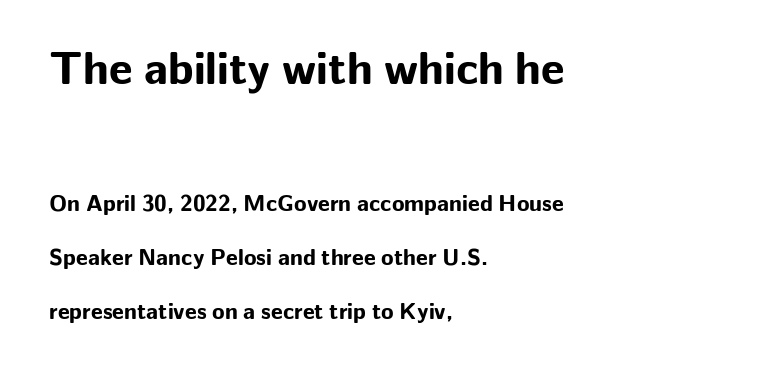
The text block is weighted toward the left margin, trailing off unevenly rightward. Type style note: lacks serifs. Do the characters align in a grid? No, the font is proportional. Unmarked baselines from the first word to the last.
